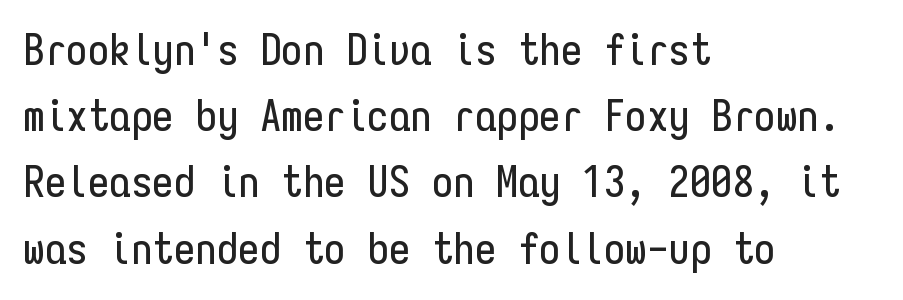
The compositor pushed each line to the left boundary. The type family on display is of the sans-serif kind. This sample has the even, mechanical cadence of fixed-width lettering. The gaps between neighbouring characters are ordinary and unremarkable.
